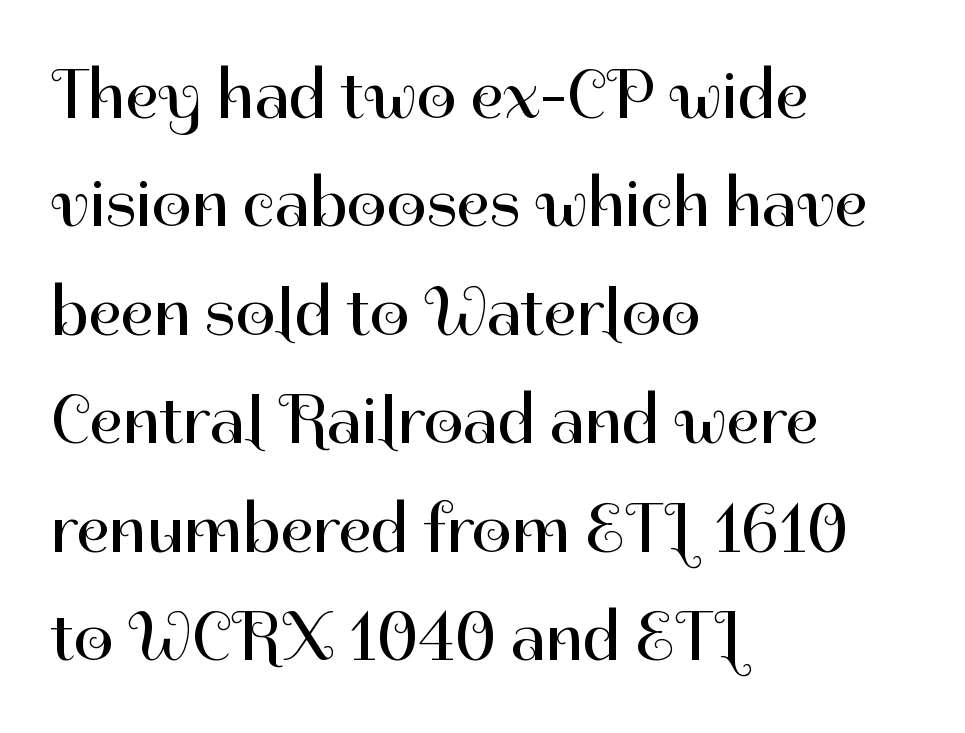
{"serif": "no", "italic": "no", "bold": "no", "weight": "regular", "width": "normal", "stroke_contrast": "high", "x_height": "medium", "monospaced": "no", "underline": "no", "align": "left", "line_spacing": "normal", "line_spacing_ratio": 1.55, "letter_spacing": "normal", "letter_spacing_em": 0.0, "glyph_px": 70}
